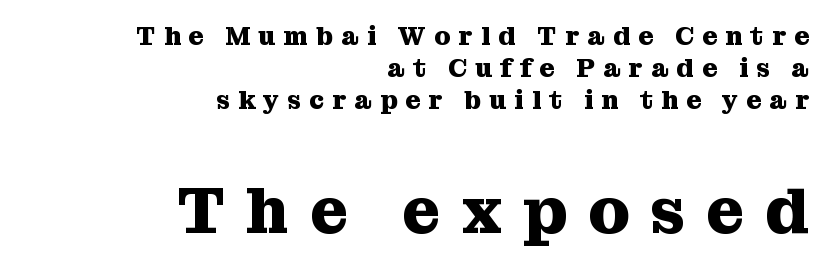
The image shows 66 px heavy serif type, upright; set right-aligned, line spacing 1.23x, unusually wide letter spacing (+0.31 em), not underlined; the second (bottom) block is 2.54x larger; medium stroke contrast and a medium x-height.
